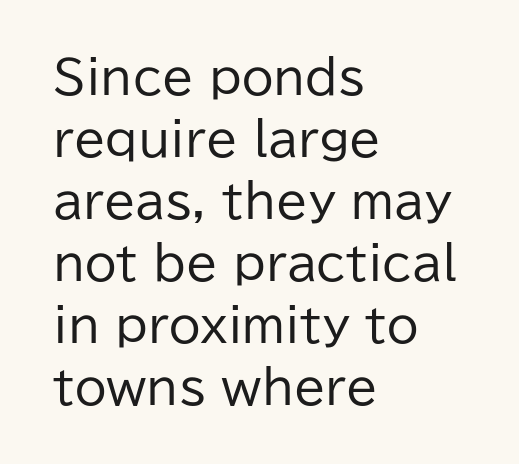
The image shows 46 px regular-weight sans-serif type, upright; set left-aligned, normal line spacing (1.35x), normal letter spacing, not underlined; low stroke contrast and a medium x-height.
